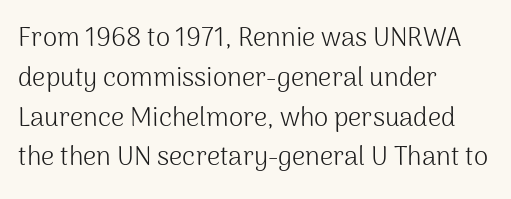
The image shows 26 px text type, upright; set left-aligned, normal line spacing (1.53x), normal letter spacing, not underlined.
